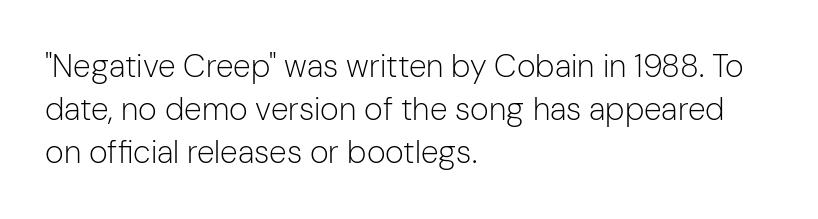
Q: Is the text bold? A: No.
Q: Is the text italic (slanted)? A: No, it is upright.
Q: Is the typeface a serif or a sans-serif typeface? A: Sans-serif.
Q: Is the text underlined? A: No.
Q: How is the paragraph aligned? A: Left-aligned.
Q: Is the spacing between letters normal or unusually wide? A: Normal.
Q: Is the spacing between lines tight, normal or loose? A: Normal.
Q: Width (condensed, normal, or wide)? A: Normal.
Q: Stroke contrast? A: Low.
Q: x-height? A: Medium.
Q: Monospaced? A: No.
